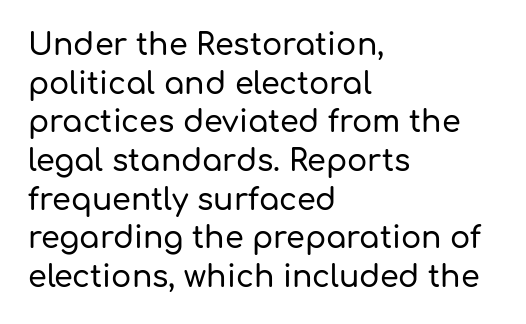
Q: Is the text italic (slanted)? A: No, it is upright.
Q: Is the typeface a serif or a sans-serif typeface? A: Sans-serif.
Q: Is the text underlined? A: No.
Q: How is the paragraph aligned? A: Left-aligned.
Q: Is the spacing between letters normal or unusually wide? A: Normal.
Q: Is the spacing between lines tight, normal or loose? A: Normal.
Q: Width (condensed, normal, or wide)? A: Normal.
Q: Stroke contrast? A: Low.
Q: x-height? A: Medium.
Q: Monospaced? A: No.
